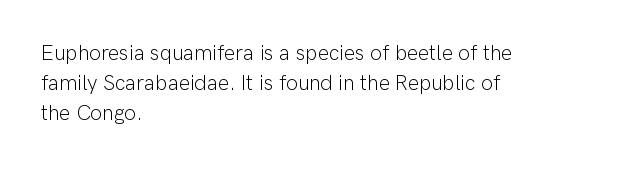
The image shows 21 px text type, upright; set left-aligned, normal line spacing (1.44x), normal letter spacing, not underlined.
